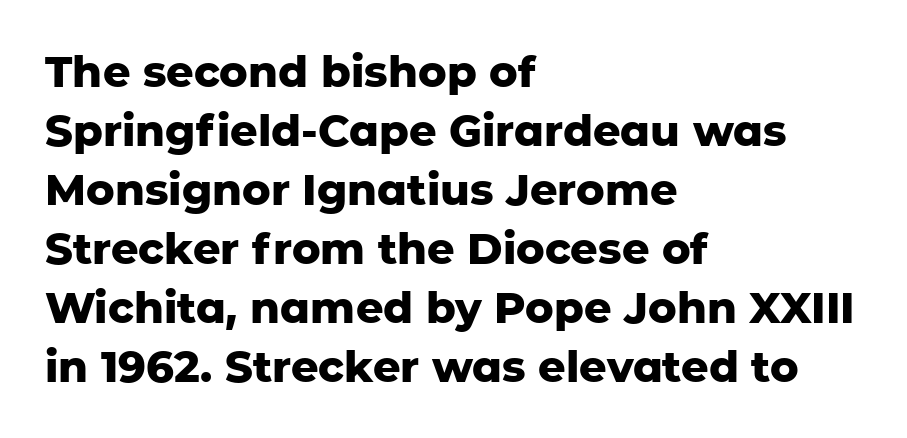
{"serif": "no", "italic": "no", "bold": "yes", "weight": "heavy", "width": "normal", "stroke_contrast": "low", "x_height": "medium", "monospaced": "no", "underline": "no", "align": "left", "line_spacing": "normal", "line_spacing_ratio": 1.37, "letter_spacing": "normal", "letter_spacing_em": 0.0, "glyph_px": 43}
